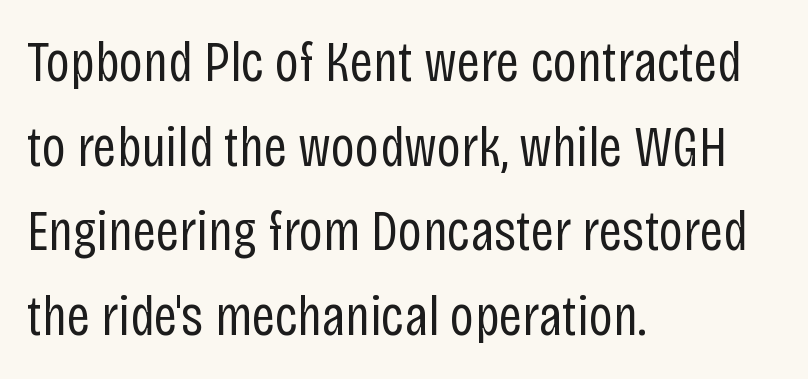
{"serif": "no", "italic": "no", "bold": "no", "weight": "regular", "width": "condensed", "stroke_contrast": "low", "x_height": "large", "monospaced": "no", "underline": "no", "align": "left", "line_spacing": "normal", "line_spacing_ratio": 1.46, "letter_spacing": "normal", "letter_spacing_em": 0.0, "glyph_px": 58}
